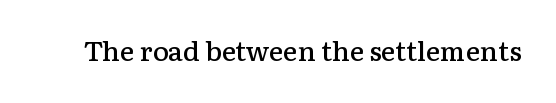
{"italic": "no", "bold": "semi", "underline": "no", "letter_spacing": "normal", "letter_spacing_em": 0.0, "glyph_px": 27}
